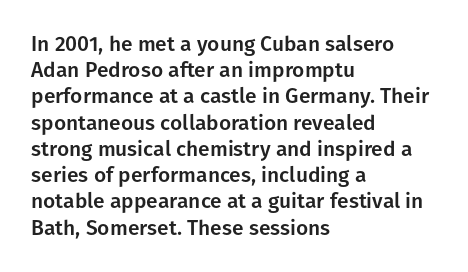
A typesetter would call this leading conventional body-copy spacing. Upright lettering throughout. This rendering uses left alignment, leaving the right contour irregular. The letterforms sit shoulder to shoulder at normal distance. Decoration check: the copy has no underline.
